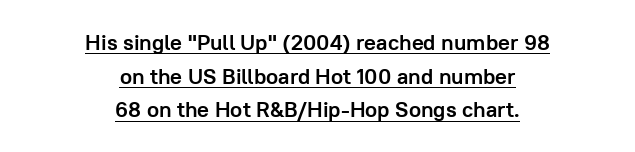
Line starts and ends both wander, symmetrically. Posture: straight, roman, zero tilt. Somebody hit Ctrl+U on this one — the words are underlined. What stands out about the letter spacing? Nothing — it is the standard amount. How would I describe the line gaps? Plain and ordinary.
